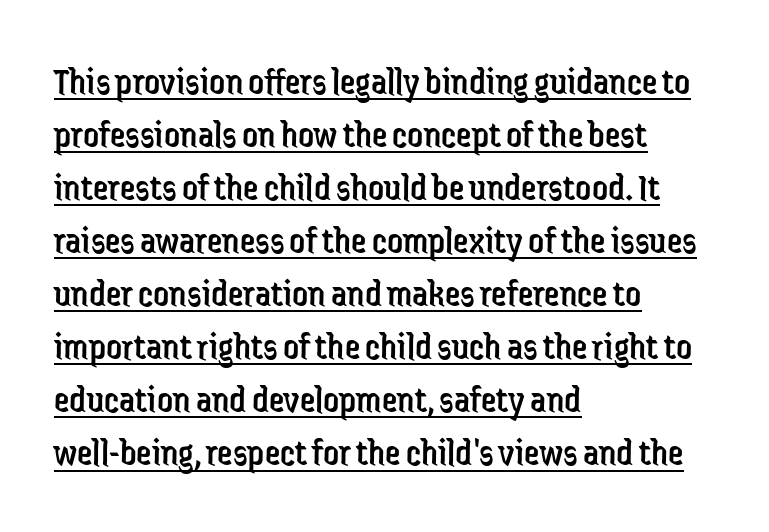
The lines are quadded left. Weight: not bold — regular or lighter. The words here are underlined. Is there much room between lines? A standard amount, neither cramped nor airy. The tracking reads as untouched default to a designer's eye.
